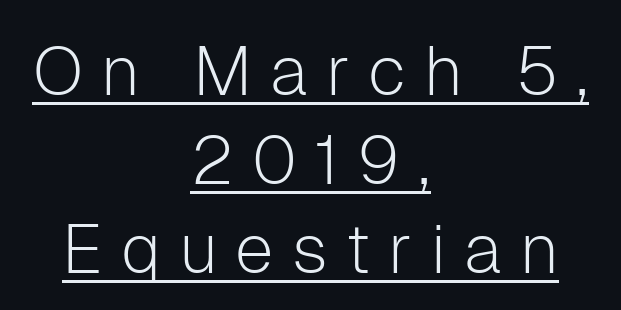
Q: Is the text bold? A: No.
Q: Is the text italic (slanted)? A: No, it is upright.
Q: Is the typeface a serif or a sans-serif typeface? A: Sans-serif.
Q: Is the text underlined? A: Yes.
Q: How is the paragraph aligned? A: Centered.
Q: Is the spacing between letters normal or unusually wide? A: Unusually wide.
Q: Is the spacing between lines tight, normal or loose? A: Normal.
Q: Width (condensed, normal, or wide)? A: Normal.
Q: Stroke contrast? A: Low.
Q: x-height? A: Medium.
Q: Monospaced? A: No.
